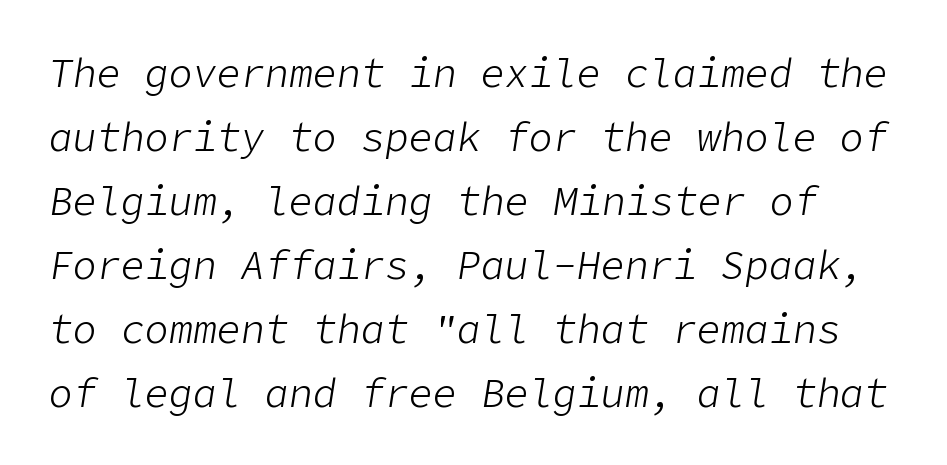
The weight would be labelled regular, book, light, or lighter still. Each row of text sits above clean, open space. Is the type slanted? Yes — the strokes lean at a clear angle. The vertical gap from one line to the next is medium.
